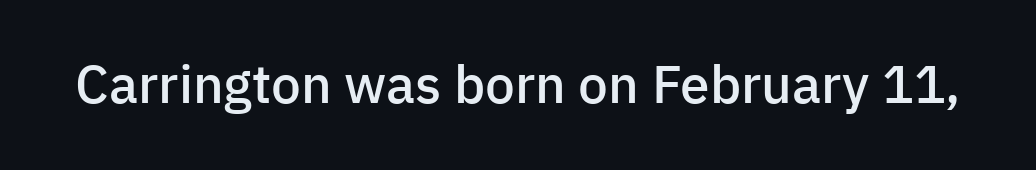
The image shows 53 px semibold sans-serif type, upright; set normal letter spacing, not underlined; low stroke contrast and a medium x-height.
